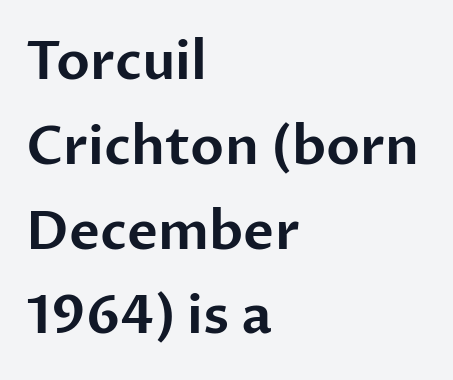
The image shows 53 px sans-serif type, upright; set left-aligned, normal line spacing (1.6x), normal letter spacing, not underlined; low stroke contrast and a medium x-height.
